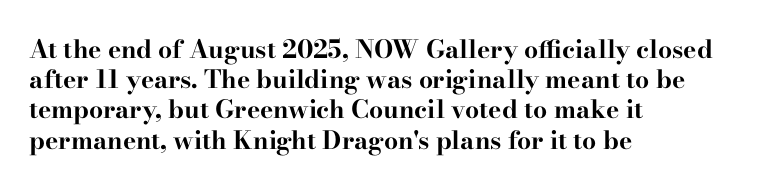
The passage shown is emphatically bold. The space directly below the letters is spotless. Tracking here is standard; glyphs follow each other at the usual distance. Where is the straight margin? On the left.
